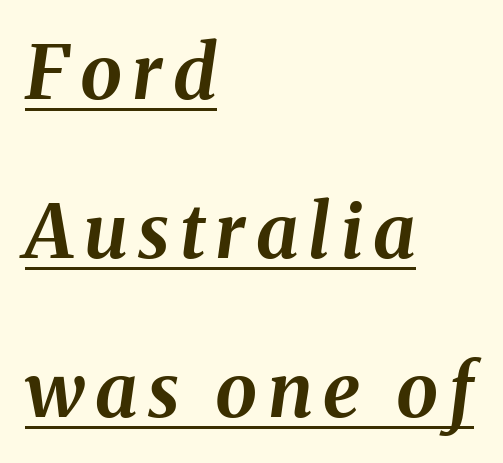
The image shows 75 px bold type, italic (leaning right); set left-aligned, loose line spacing (2.12x), underlined; medium stroke contrast and a medium x-height.
